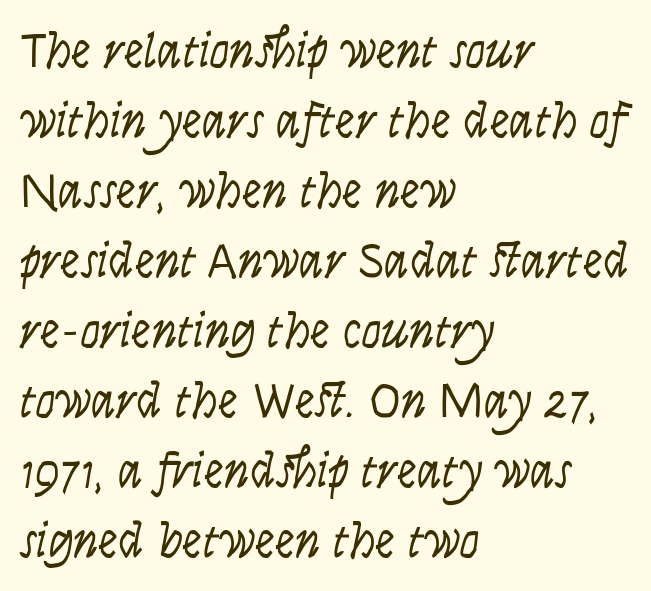
{"serif": "no", "bold": "no", "weight": "light", "width": "condensed", "stroke_contrast": "low", "x_height": "large", "monospaced": "no", "underline": "no", "align": "left", "line_spacing": "normal", "line_spacing_ratio": 1.4, "letter_spacing": "normal", "letter_spacing_em": 0.0, "glyph_px": 50}
